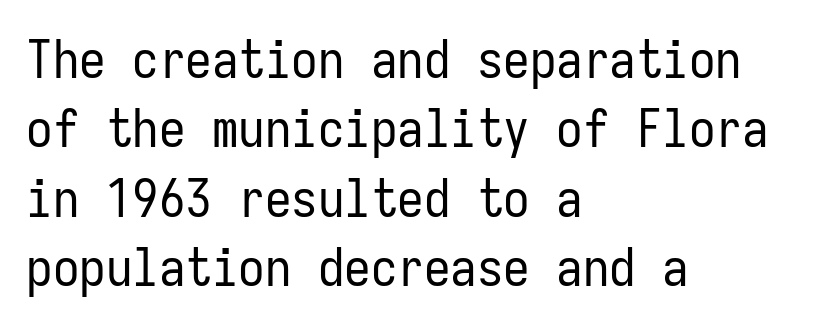
The image shows 53 px regular-weight, condensed sans-serif type, upright, monospaced; set left-aligned, normal line spacing (1.31x), normal letter spacing, not underlined; low stroke contrast and a medium x-height.
